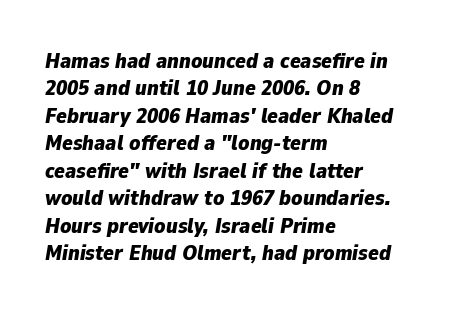
The image shows 22 px bold type, italic (leaning right); set left-aligned, normal line spacing (1.25x), normal letter spacing, not underlined.
